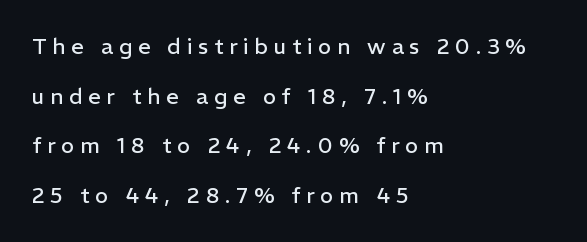
The image shows 22 px text type, upright; set left-aligned, loose line spacing (2.26x), unusually wide letter spacing (+0.26 em), not underlined.
